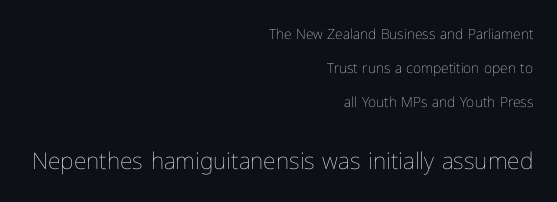
{"italic": "no", "bold": "no", "underline": "no", "align": "right", "line_spacing": "loose", "line_spacing_ratio": 2.42, "letter_spacing": "normal", "letter_spacing_em": 0.0, "larger_block": "second", "size_ratio": 1.64, "glyph_px": 23}
